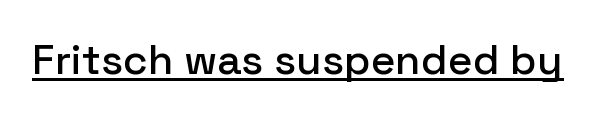
The image shows 42 px sans-serif type, upright; set normal letter spacing, underlined; low stroke contrast and a medium x-height.
